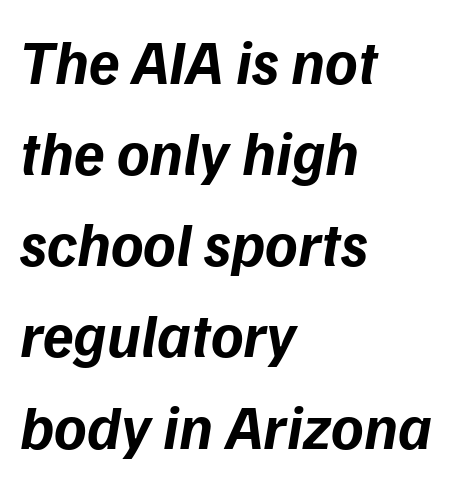
The typography opts for an oblique posture over an upright one. Do the characters align in a grid? No, the font is proportional. Check the space under the baseline: it is left empty. Regular leading. Honestly, the letter spacing is just normal — you wouldn't notice it.
